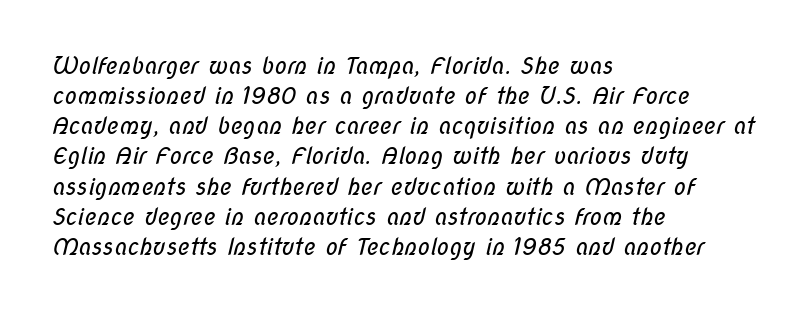
Q: Is the text bold? A: No.
Q: Is the text underlined? A: No.
Q: How is the paragraph aligned? A: Left-aligned.
Q: Is the spacing between letters normal or unusually wide? A: Normal.
Q: Is the spacing between lines tight, normal or loose? A: Normal.
